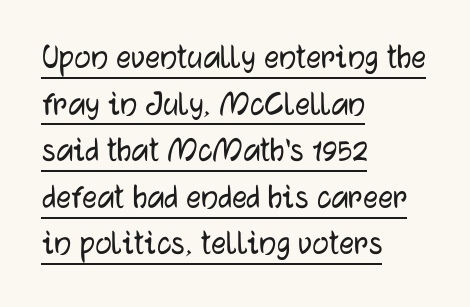
The image shows 37 px sans-serif type, upright; set left-aligned, normal line spacing (1.26x), normal letter spacing, underlined; low stroke contrast and a medium x-height.
